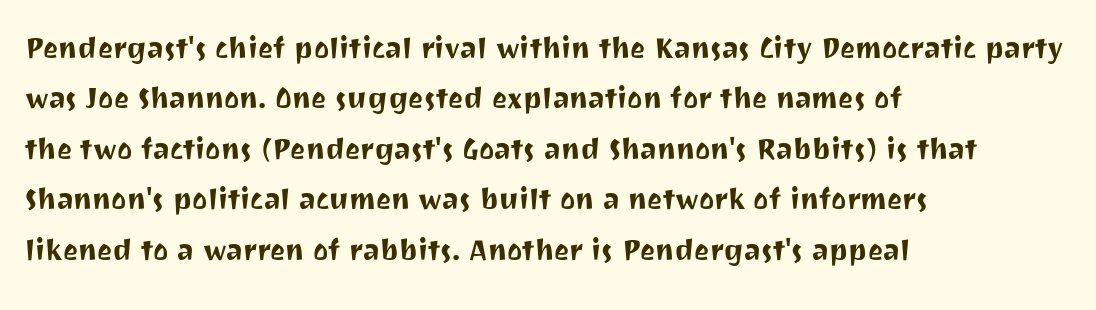
The image shows 36 px sans-serif type, upright; set left-aligned, normal line spacing (1.4x), normal letter spacing, not underlined; medium stroke contrast and a medium x-height.
